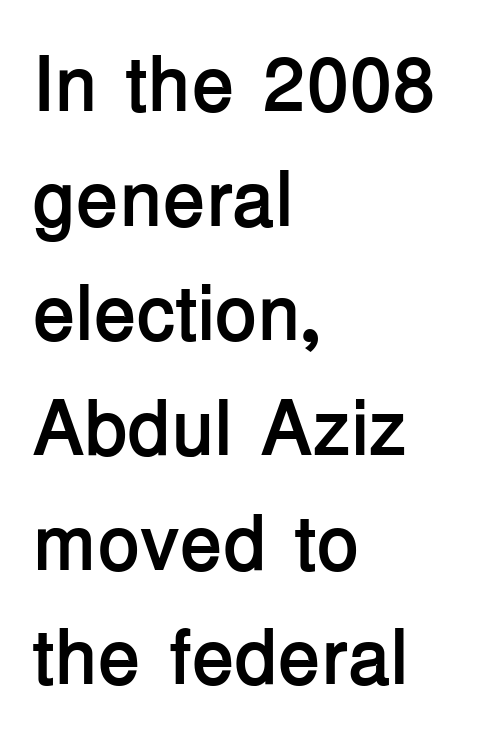
The image shows 78 px semibold sans-serif type, upright; set left-aligned, normal line spacing (1.47x), normal letter spacing, not underlined; low stroke contrast and a medium x-height.
